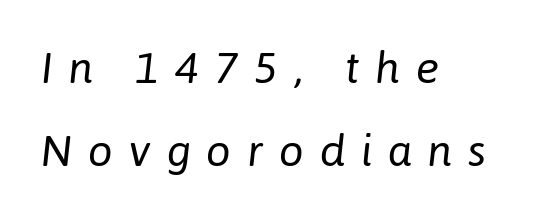
These lines are rendered in a variable-pitch font. Quick note: italic. The glyphs are unaccompanied by any horizontal stroke below them. The paragraph shown leans on its left margin. The face looks like a standard text weight, possibly lighter. The type is letterspaced generously, with wide tracking.
